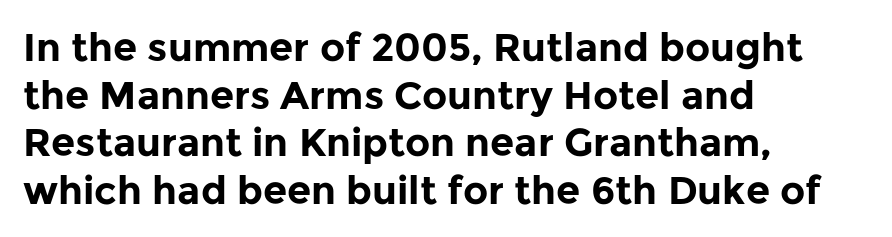
Nope, no serifs anywhere on these letters. The string is rendered with underlining switched off. Proportional: the letters do not fall into vertical columns. The letters are bold, with thick, heavy strokes. Is the letter spacing exaggerated? No — it looks like the ordinary default.
